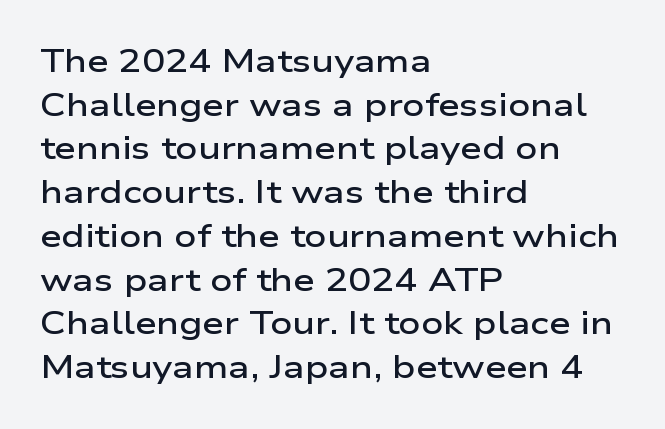
{"serif": "no", "italic": "no", "bold": "semi", "weight": "semibold", "width": "wide", "stroke_contrast": "low", "x_height": "medium", "monospaced": "no", "underline": "no", "align": "left", "line_spacing": "normal", "line_spacing_ratio": 1.41, "letter_spacing": "normal", "letter_spacing_em": 0.0, "glyph_px": 31}
